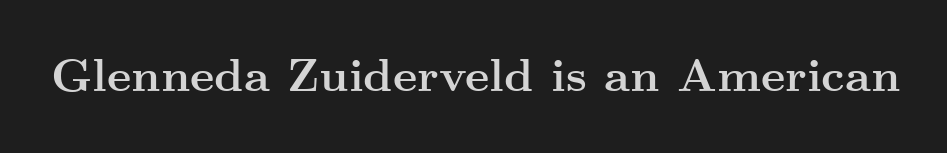
Q: Is the text bold? A: Yes.
Q: Is the text italic (slanted)? A: No, it is upright.
Q: Is the typeface a serif or a sans-serif typeface? A: Serif.
Q: Is the text underlined? A: No.
Q: Is the spacing between letters normal or unusually wide? A: Normal.
Q: Width (condensed, normal, or wide)? A: Wide.
Q: Stroke contrast? A: Medium.
Q: x-height? A: Small.
Q: Monospaced? A: No.
